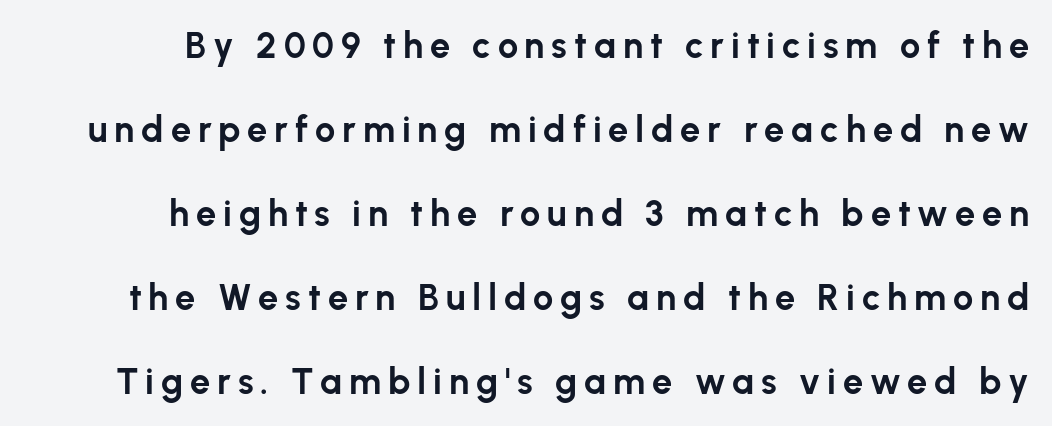
{"serif": "no", "italic": "no", "bold": "yes", "weight": "bold", "width": "normal", "stroke_contrast": "low", "x_height": "medium", "monospaced": "no", "underline": "no", "line_spacing": "loose", "line_spacing_ratio": 2.33, "glyph_px": 36}
